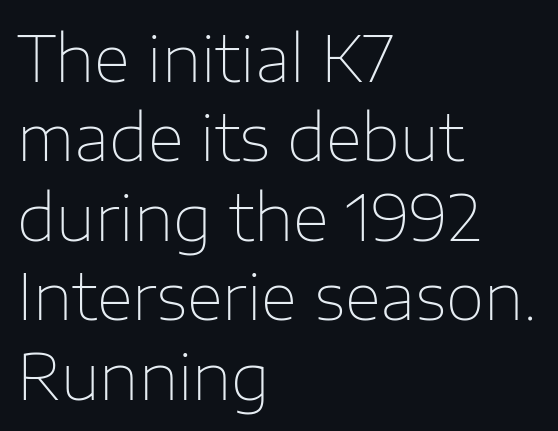
Q: Is the text bold? A: No.
Q: Is the text italic (slanted)? A: No, it is upright.
Q: Is the typeface a serif or a sans-serif typeface? A: Sans-serif.
Q: Is the text underlined? A: No.
Q: How is the paragraph aligned? A: Left-aligned.
Q: Is the spacing between letters normal or unusually wide? A: Normal.
Q: Is the spacing between lines tight, normal or loose? A: Normal.
Q: Width (condensed, normal, or wide)? A: Normal.
Q: Stroke contrast? A: Low.
Q: x-height? A: Medium.
Q: Monospaced? A: No.
